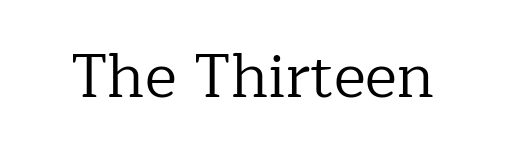
Letterform terminals end in serifs throughout the passage. No chunkiness to these letters — they're not bold. Characters remain perfectly vertical along every line. Characters follow at the spacing the type designer built in. Think of a printed novel: that variable character pitch is what you see here.
